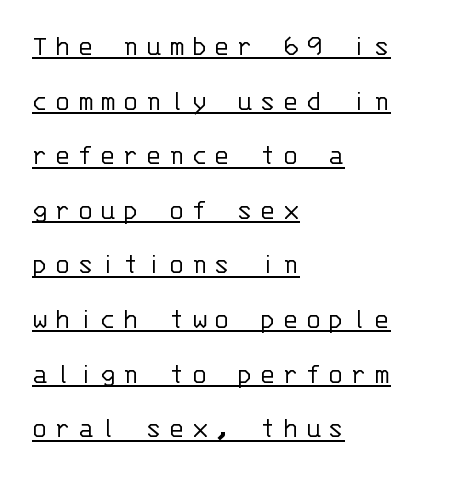
Q: Is the text bold? A: No.
Q: Is the text italic (slanted)? A: No, it is upright.
Q: Is the typeface a serif or a sans-serif typeface? A: Sans-serif.
Q: Is the text underlined? A: Yes.
Q: How is the paragraph aligned? A: Left-aligned.
Q: Is the spacing between letters normal or unusually wide? A: Unusually wide.
Q: Width (condensed, normal, or wide)? A: Normal.
Q: Stroke contrast? A: Low.
Q: x-height? A: Large.
Q: Monospaced? A: Yes.
